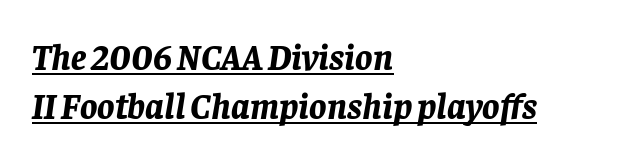
The rendered words wear a rule along their underside. Notice how thick the strokes are: this is what a full bold looks like. The lettering tilts uniformly, giving the passage an italic look. Tracking here is standard; glyphs follow each other at the usual distance. Line spacing here is normal.
